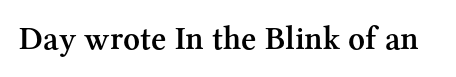
Q: Is the text bold? A: Semi-bold.
Q: Is the text italic (slanted)? A: No, it is upright.
Q: Is the typeface a serif or a sans-serif typeface? A: Serif.
Q: Is the text underlined? A: No.
Q: Is the spacing between letters normal or unusually wide? A: Normal.
Q: Width (condensed, normal, or wide)? A: Normal.
Q: Stroke contrast? A: Medium.
Q: x-height? A: Medium.
Q: Monospaced? A: No.
